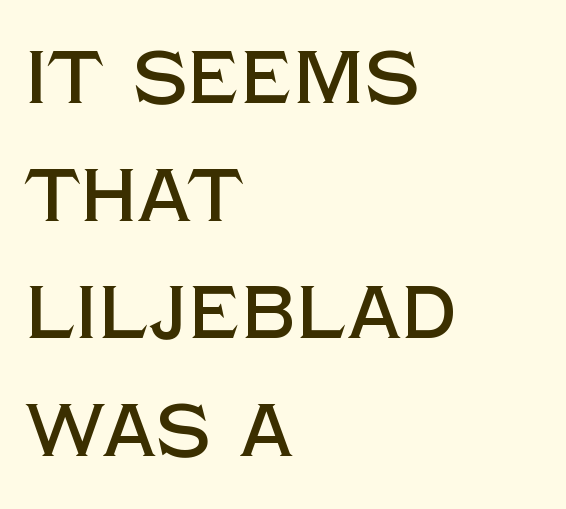
Caption: multi-line text, flush left, ragged right. Descenders are the only things crossing below the line. Note the varied advance widths — an 'i' is clearly narrower than an 'm'. Leading: standard. Is there any slant? The stems are plumb. The letters sit at their default tracking, neither squeezed nor spread.
